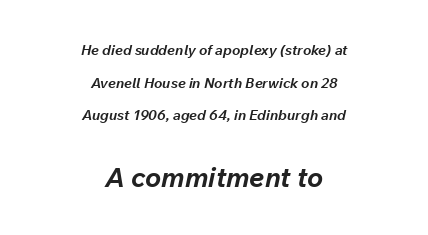
The image shows 27 px bold type, italic (leaning right); set centered, loose line spacing (2.33x), normal letter spacing, not underlined; the second (bottom) block is 1.93x larger.
